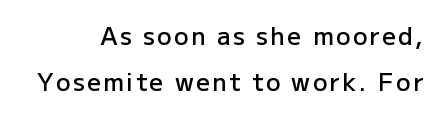
Q: Is the text bold? A: Semi-bold.
Q: Is the text italic (slanted)? A: No, it is upright.
Q: Is the text underlined? A: No.
Q: Is the spacing between lines tight, normal or loose? A: Loose.
